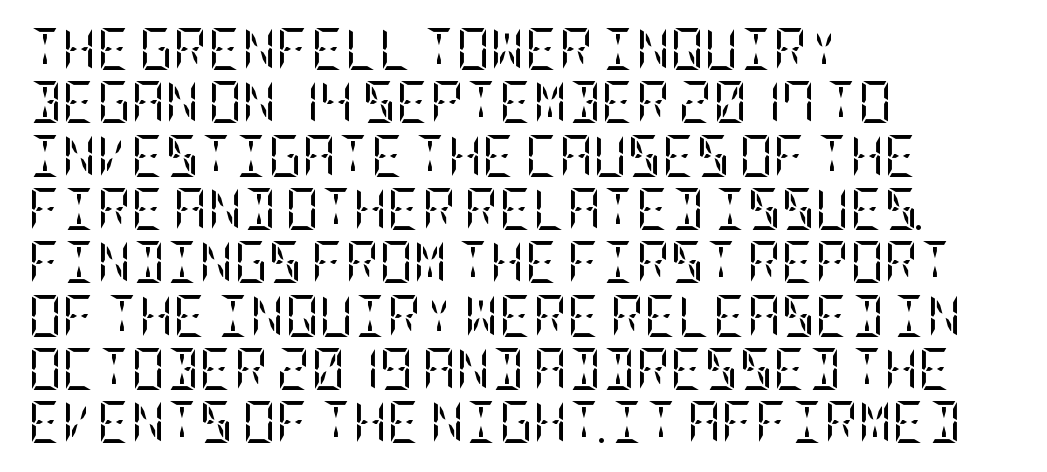
{"serif": "yes", "italic": "no", "bold": "no", "weight": "regular", "width": "condensed", "stroke_contrast": "low", "x_height": "large", "underline": "no", "align": "left", "line_spacing": "normal", "line_spacing_ratio": 1.27, "letter_spacing": "normal", "letter_spacing_em": 0.0, "glyph_px": 42}
